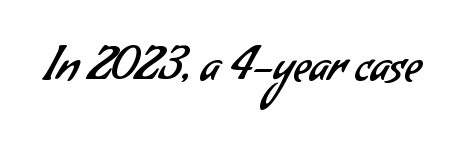
The image shows 47 px regular-weight sans-serif type; set normal letter spacing, not underlined; low stroke contrast and a small x-height.
